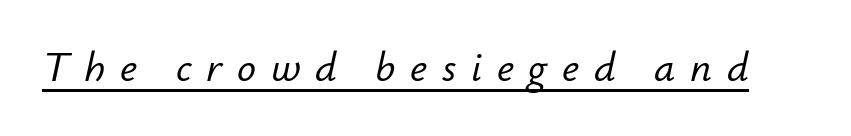
The image shows 42 px text type, italic (leaning right); set unusually wide letter spacing (+0.35 em), underlined; low stroke contrast and a small x-height.
